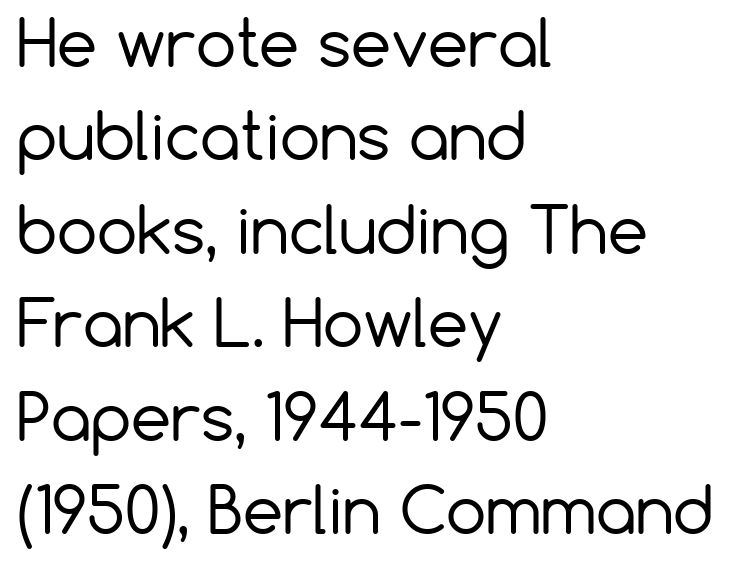
The type is set solid horizontally, with unmodified tracking. The words here are not underlined. This is the regular roman posture of the typeface. On a weight scale, this lands at 450 or below. Each letter keeps its own natural width here, so spacing adapts to shape. The space between consecutive lines is moderate.
